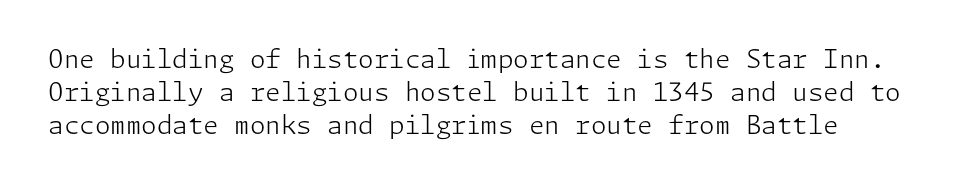
The specimen omits any rule beneath the text block's lines. Regular leading. A typesetter would call this zero additional tracking. No heavy texture on the line: the type isn't bold.
